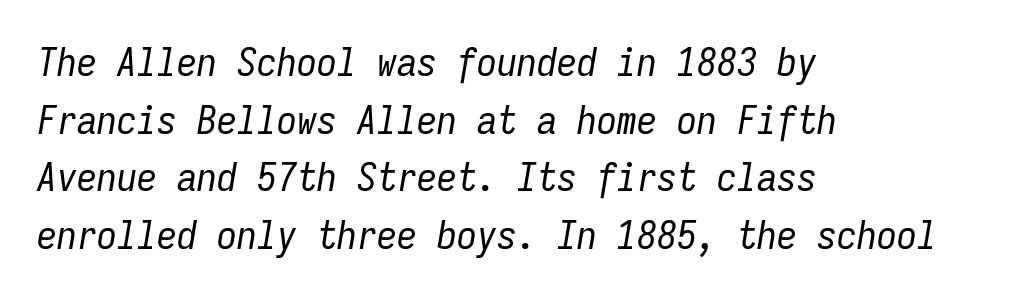
Short note: letters normally spaced. Looking at the ascenders, they clearly lean. This is not heavy type; no bold has been used. The specimen omits any rule beneath the text block's lines. Does the leading feel generous? No, just average. Spacing verdict: monospaced, one width for all characters.
